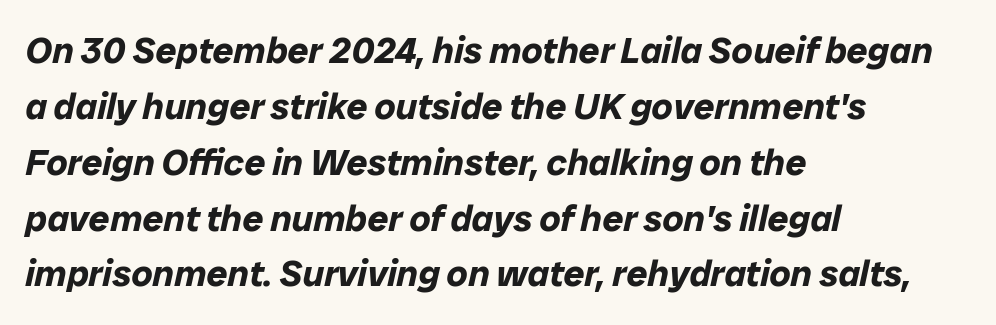
{"italic": "yes", "lean": "right", "slant_degrees": 12, "bold": "yes", "weight": "bold", "width": "normal", "stroke_contrast": "low", "x_height": "medium", "monospaced": "no", "underline": "no", "align": "left", "line_spacing": "normal", "line_spacing_ratio": 1.51, "letter_spacing": "normal", "letter_spacing_em": 0.0, "glyph_px": 37}
